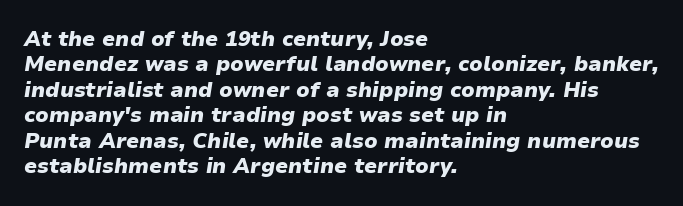
Q: Is the text bold? A: Yes.
Q: Is the text italic (slanted)? A: Yes, it leans right by about 9 degrees.
Q: Is the text underlined? A: No.
Q: How is the paragraph aligned? A: Left-aligned.
Q: Is the spacing between letters normal or unusually wide? A: Normal.
